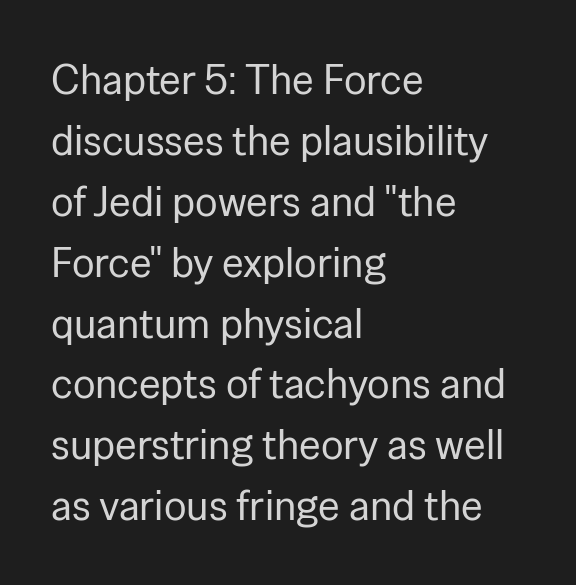
Q: Is the text bold? A: No.
Q: Is the text italic (slanted)? A: No, it is upright.
Q: Is the typeface a serif or a sans-serif typeface? A: Sans-serif.
Q: Is the text underlined? A: No.
Q: How is the paragraph aligned? A: Left-aligned.
Q: Is the spacing between letters normal or unusually wide? A: Normal.
Q: Is the spacing between lines tight, normal or loose? A: Normal.
Q: Width (condensed, normal, or wide)? A: Normal.
Q: Stroke contrast? A: Low.
Q: x-height? A: Medium.
Q: Monospaced? A: No.
